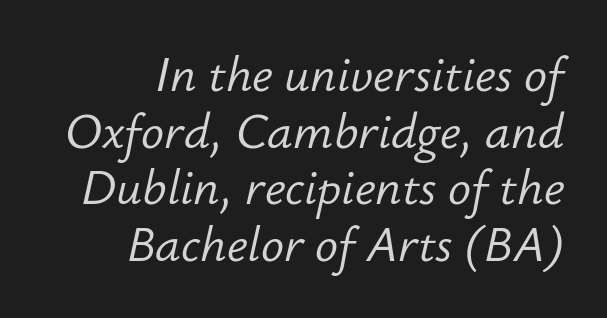
Q: Is the text bold? A: No.
Q: Is the text italic (slanted)? A: Yes, it leans right by about 12 degrees.
Q: Is the text underlined? A: No.
Q: How is the paragraph aligned? A: Right-aligned.
Q: Is the spacing between letters normal or unusually wide? A: Normal.
Q: Width (condensed, normal, or wide)? A: Normal.
Q: Stroke contrast? A: Low.
Q: x-height? A: Small.
Q: Monospaced? A: No.
